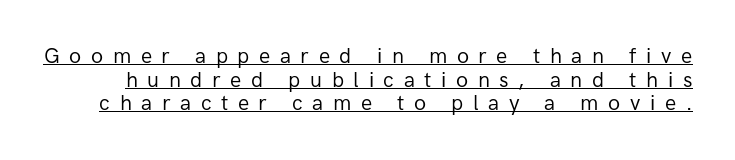
{"italic": "no", "bold": "no", "underline": "yes", "line_spacing": "tight", "line_spacing_ratio": 1.12, "letter_spacing": "wide", "letter_spacing_em": 0.46, "glyph_px": 21}
